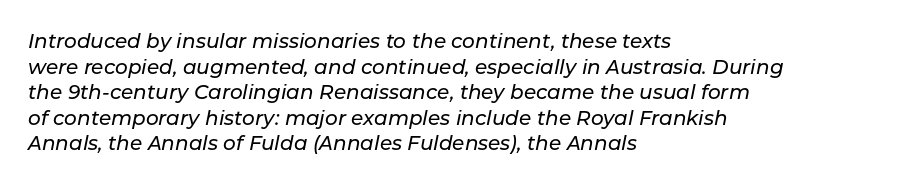
The image shows 20 px text type, italic (leaning right); set left-aligned, normal line spacing (1.28x), normal letter spacing, not underlined.
